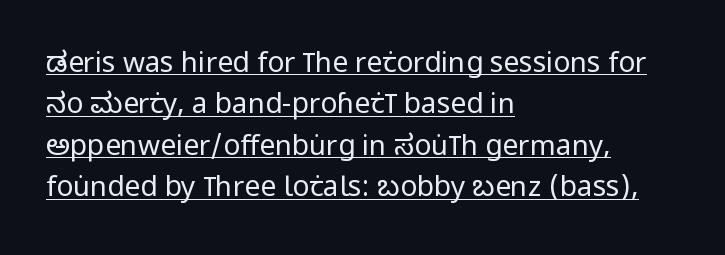
Q: Is the text bold? A: No.
Q: Is the text italic (slanted)? A: No, it is upright.
Q: Is the typeface a serif or a sans-serif typeface? A: Sans-serif.
Q: Is the text underlined? A: Yes.
Q: How is the paragraph aligned? A: Left-aligned.
Q: Is the spacing between letters normal or unusually wide? A: Normal.
Q: Is the spacing between lines tight, normal or loose? A: Normal.
Q: Width (condensed, normal, or wide)? A: Condensed.
Q: Stroke contrast? A: Low.
Q: x-height? A: Large.
Q: Monospaced? A: No.
